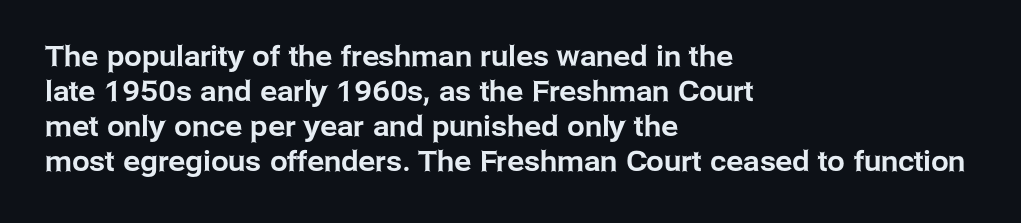
Note the varied advance widths — an 'i' is clearly narrower than an 'm'. Spacing between characters is what you'd get straight out of the box. Is this a sans? Yes — the strokes have no serifs. The line-height multiplier appears to be the usual default. You can tell it's not italic because the verticals are truly vertical.
